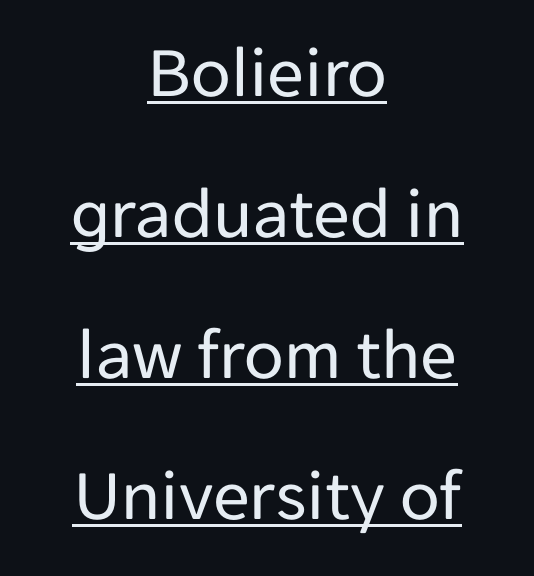
Each stroke keeps to a modest, everyday thickness or less. Examine the stroke ends and you'll find no serifs. Is this a fixed-width face? No — the glyphs have proportional, varying widths. The axis of the letterforms is exactly vertical.
